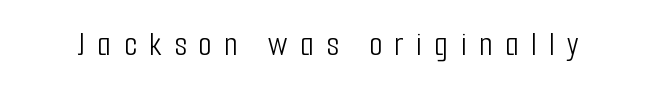
Q: Is the text bold? A: No.
Q: Is the text italic (slanted)? A: No, it is upright.
Q: Is the typeface a serif or a sans-serif typeface? A: Sans-serif.
Q: Is the text underlined? A: No.
Q: Is the spacing between letters normal or unusually wide? A: Unusually wide.
Q: Width (condensed, normal, or wide)? A: Condensed.
Q: Stroke contrast? A: Low.
Q: x-height? A: Medium.
Q: Monospaced? A: No.
